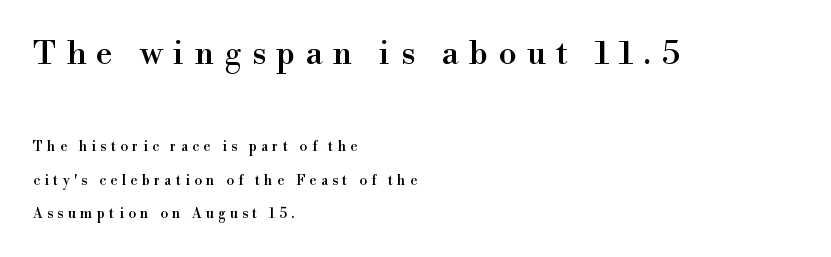
{"serif": "yes", "italic": "no", "width": "normal", "stroke_contrast": "high", "x_height": "small", "monospaced": "no", "underline": "no", "align": "left", "line_spacing": "loose", "line_spacing_ratio": 2.39, "letter_spacing": "wide", "letter_spacing_em": 0.31, "larger_block": "first", "size_ratio": 2.36, "glyph_px": 33}
